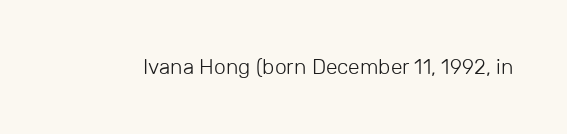
Q: Is the text bold? A: No.
Q: Is the text italic (slanted)? A: No, it is upright.
Q: Is the text underlined? A: No.
Q: Is the spacing between letters normal or unusually wide? A: Normal.
